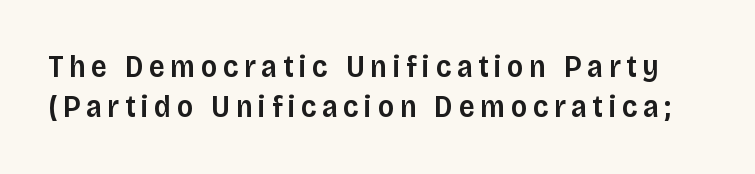
Emphasis by weight is partial: semibold. Is this a fixed-width face? No — the glyphs have proportional, varying widths. Examine the stroke ends and you'll find no serifs. This sample keeps an unexceptional amount of space between lines.
